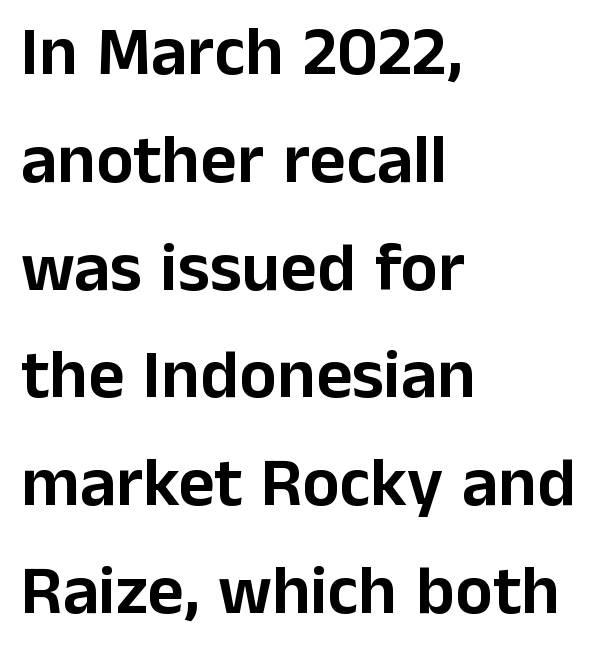
Q: Is the text italic (slanted)? A: No, it is upright.
Q: Is the typeface a serif or a sans-serif typeface? A: Sans-serif.
Q: Is the text underlined? A: No.
Q: How is the paragraph aligned? A: Left-aligned.
Q: Is the spacing between letters normal or unusually wide? A: Normal.
Q: Is the spacing between lines tight, normal or loose? A: Normal.
Q: Width (condensed, normal, or wide)? A: Normal.
Q: Stroke contrast? A: Low.
Q: x-height? A: Medium.
Q: Monospaced? A: No.
